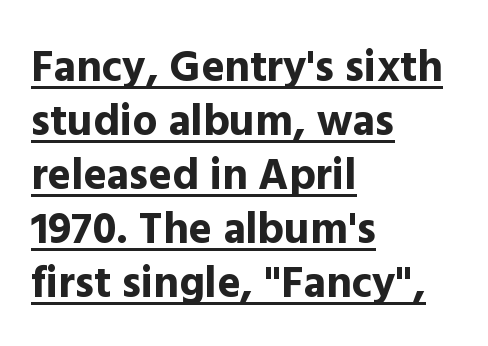
{"serif": "no", "italic": "no", "bold": "yes", "weight": "bold", "width": "normal", "x_height": "medium", "monospaced": "no", "underline": "yes", "align": "left", "line_spacing_ratio": 1.23, "letter_spacing": "normal", "letter_spacing_em": 0.0, "glyph_px": 44}
